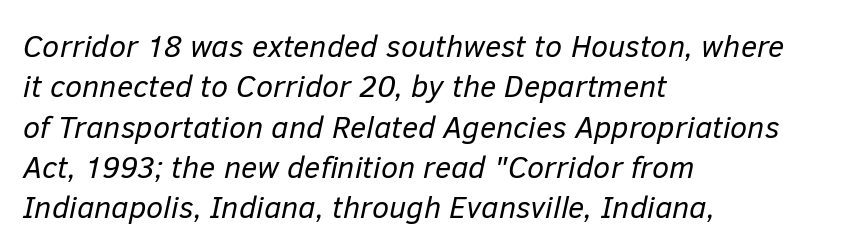
The image shows 31 px regular-weight type, italic (leaning right); set left-aligned, normal line spacing (1.3x), normal letter spacing, not underlined; low stroke contrast and a medium x-height.
